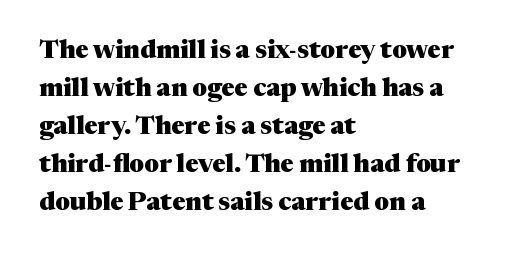
Q: Is the text bold? A: Yes.
Q: Is the text italic (slanted)? A: No, it is upright.
Q: Is the text underlined? A: No.
Q: How is the paragraph aligned? A: Left-aligned.
Q: Is the spacing between letters normal or unusually wide? A: Normal.
Q: Is the spacing between lines tight, normal or loose? A: Normal.
